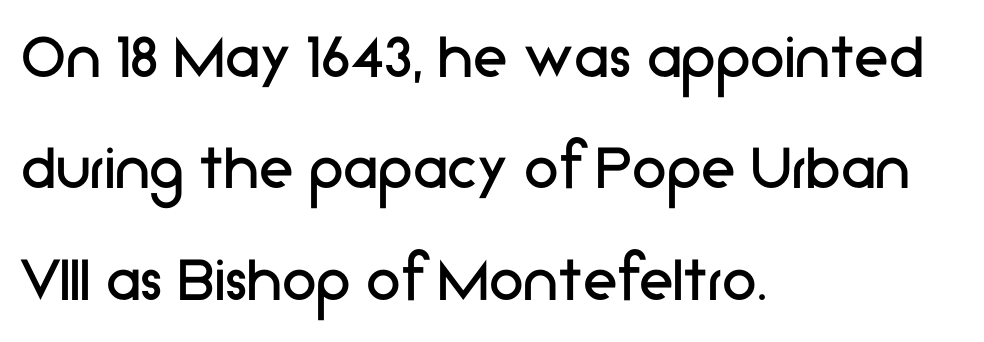
Vertical strokes here are truly vertical. Here the glyphs are tracked normally, forming tight word shapes. Rows of type keep a routine distance in the vertical direction. Stem width sits at or under what a default text font uses.
